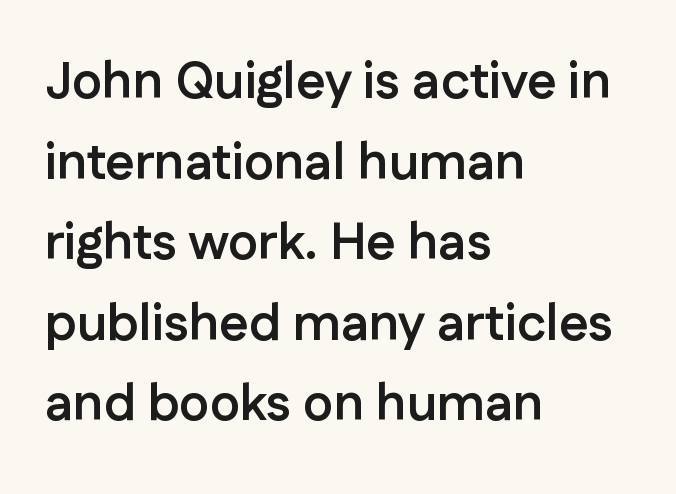
{"serif": "no", "italic": "no", "bold": "yes", "weight": "semibold", "width": "normal", "stroke_contrast": "low", "x_height": "medium", "monospaced": "no", "underline": "no", "align": "left", "line_spacing": "normal", "line_spacing_ratio": 1.58, "letter_spacing": "normal", "letter_spacing_em": 0.0, "glyph_px": 51}
